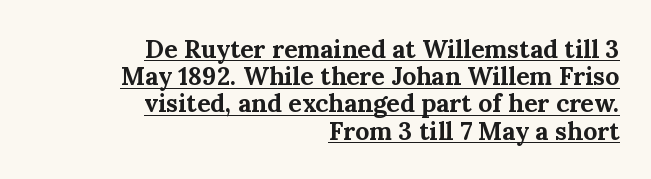
Q: Is the text bold? A: Yes.
Q: Is the text italic (slanted)? A: No, it is upright.
Q: Is the text underlined? A: Yes.
Q: How is the paragraph aligned? A: Right-aligned.
Q: Is the spacing between letters normal or unusually wide? A: Normal.
Q: Is the spacing between lines tight, normal or loose? A: Tight.
